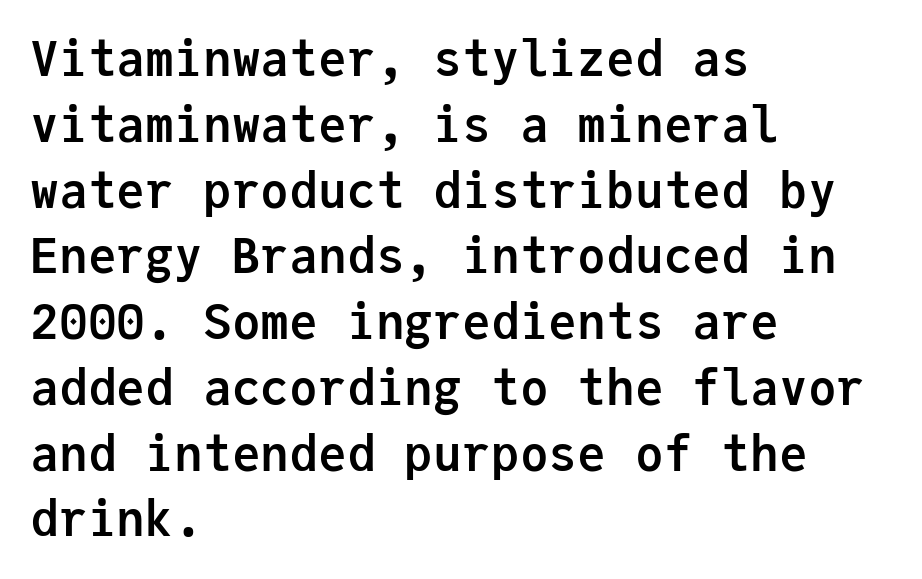
Q: Is the text bold? A: Yes.
Q: Is the text italic (slanted)? A: No, it is upright.
Q: Is the typeface a serif or a sans-serif typeface? A: Sans-serif.
Q: Is the text underlined? A: No.
Q: How is the paragraph aligned? A: Left-aligned.
Q: Is the spacing between letters normal or unusually wide? A: Normal.
Q: Is the spacing between lines tight, normal or loose? A: Normal.
Q: Width (condensed, normal, or wide)? A: Normal.
Q: Stroke contrast? A: Low.
Q: x-height? A: Medium.
Q: Monospaced? A: Yes.
